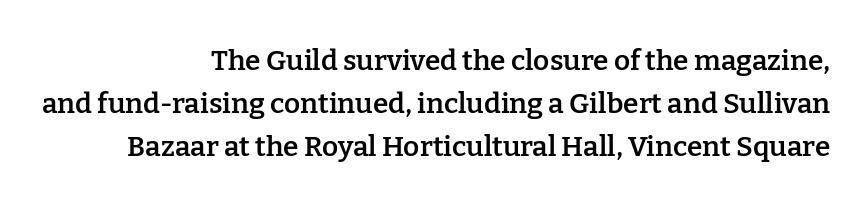
Students, note that the glyphs here touch the page at normal intervals. Note the varied advance widths — an 'i' is clearly narrower than an 'm'. You can tell from the footed stems that serif type was used. The typesetter chose a ragged-left arrangement here. The sample has been set in demibold, a notch under bold.
